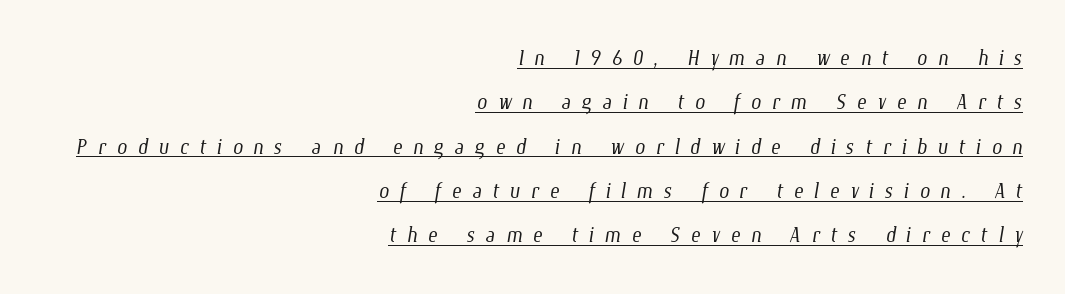
Q: Is the text bold? A: No.
Q: Is the text underlined? A: Yes.
Q: How is the paragraph aligned? A: Right-aligned.
Q: Is the spacing between letters normal or unusually wide? A: Unusually wide.
Q: Is the spacing between lines tight, normal or loose? A: Normal.
Q: Width (condensed, normal, or wide)? A: Condensed.
Q: Stroke contrast? A: Low.
Q: x-height? A: Medium.
Q: Monospaced? A: No.
